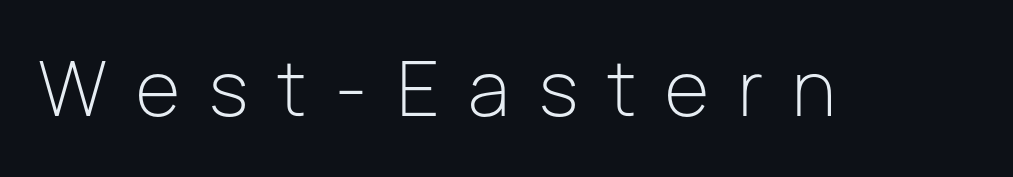
Serif or sans? Sans — the stroke terminals are bare. Proportional: the letters do not fall into vertical columns. These lines were composed using upright roman letters. The passage shown is not underscored anywhere. Is the letter spacing exaggerated? Yes — the characters are pushed far apart. Caption: face not bold, strokes unweighted.
